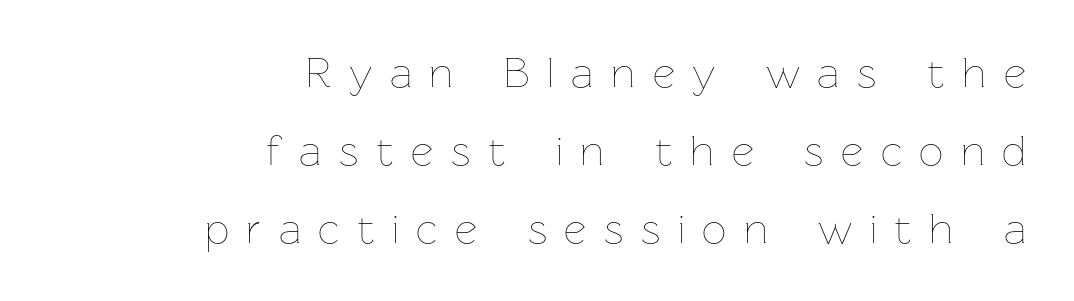
{"italic": "no", "bold": "no", "weight": "thin", "width": "normal", "stroke_contrast": "low", "x_height": "medium", "monospaced": "no", "underline": "no", "align": "right", "line_spacing_ratio": 1.81, "letter_spacing": "wide", "letter_spacing_em": 0.41, "glyph_px": 43}
